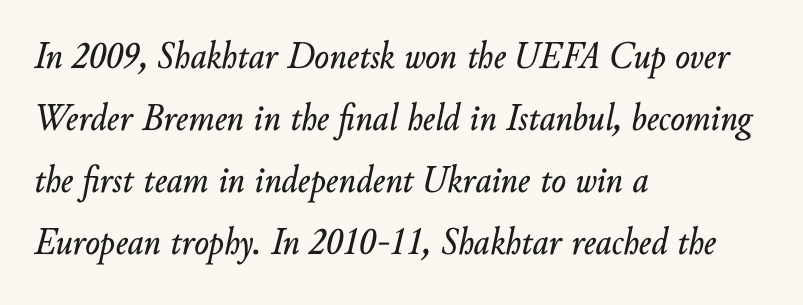
Q: Is the text italic (slanted)? A: Yes, it leans right by about 10 degrees.
Q: Is the text underlined? A: No.
Q: How is the paragraph aligned? A: Left-aligned.
Q: Is the spacing between letters normal or unusually wide? A: Normal.
Q: Is the spacing between lines tight, normal or loose? A: Normal.
Q: Width (condensed, normal, or wide)? A: Normal.
Q: Stroke contrast? A: Low.
Q: x-height? A: Small.
Q: Monospaced? A: No.
